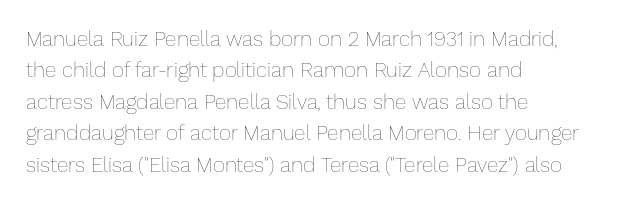
{"italic": "no", "bold": "no", "underline": "no", "align": "left", "line_spacing": "normal", "line_spacing_ratio": 1.5, "letter_spacing": "normal", "letter_spacing_em": 0.0, "glyph_px": 21}
